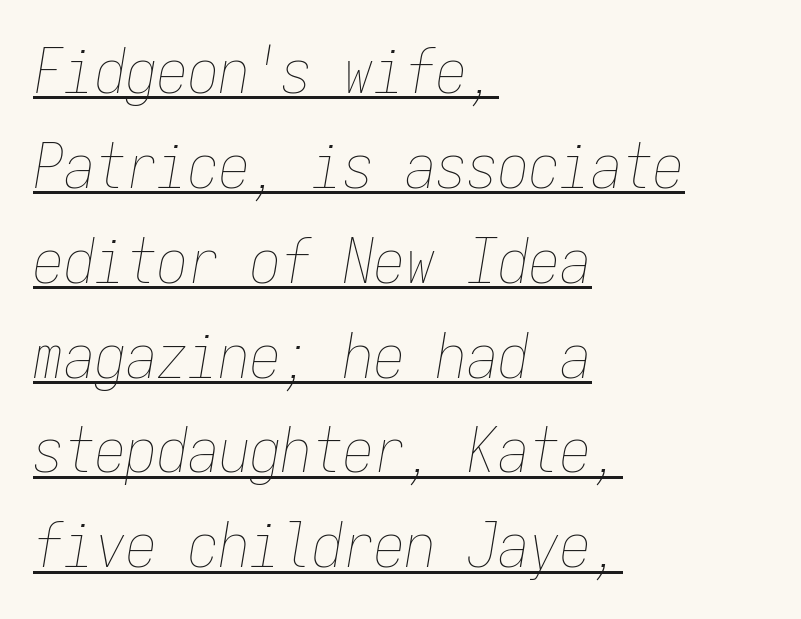
The face looks like a standard text weight, possibly lighter. Spacing verdict: monospaced, one width for all characters. This sample is left-justified, so line endings fall wherever the words run out. Does the lettering tilt? It does — this is italic.
